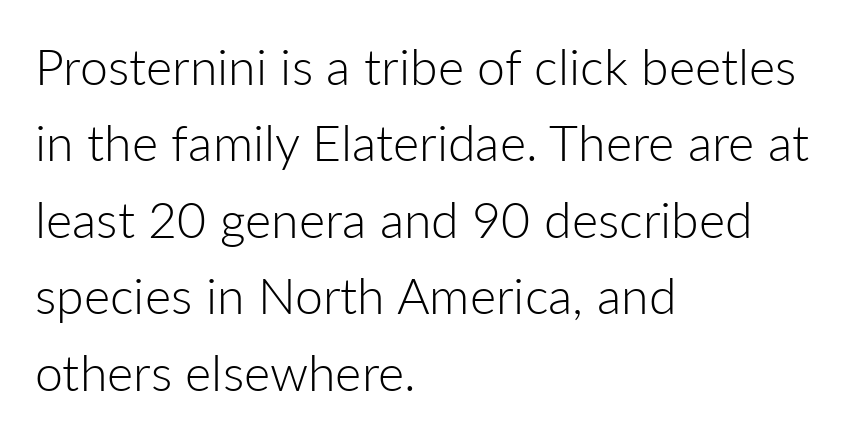
{"serif": "no", "italic": "no", "bold": "no", "weight": "light", "width": "normal", "stroke_contrast": "low", "x_height": "medium", "monospaced": "no", "underline": "no", "align": "left", "line_spacing": "normal", "line_spacing_ratio": 1.53, "letter_spacing": "normal", "letter_spacing_em": 0.0, "glyph_px": 50}
